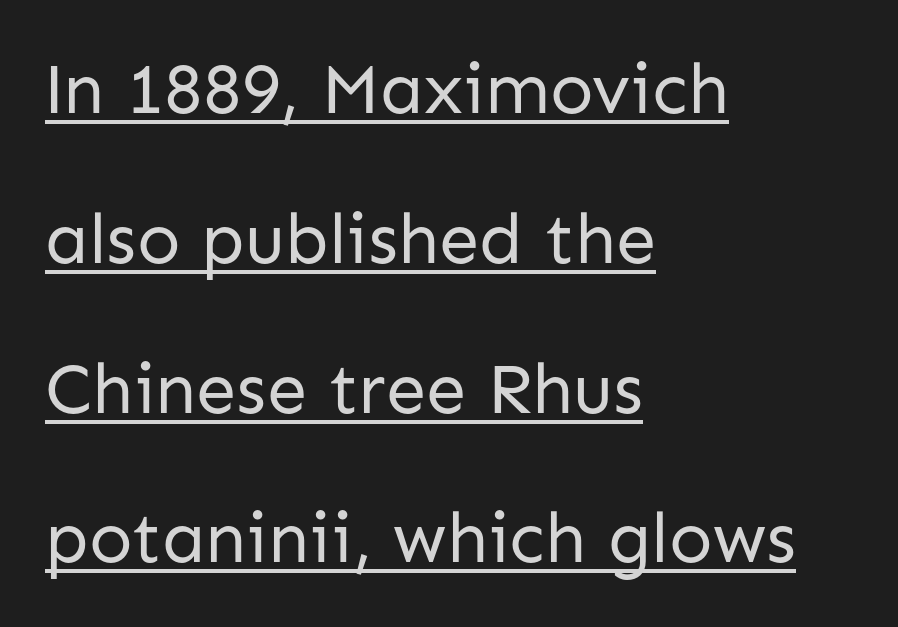
{"serif": "no", "italic": "no", "bold": "no", "weight": "regular", "width": "normal", "stroke_contrast": "low", "x_height": "medium", "monospaced": "no", "underline": "yes", "align": "left", "line_spacing": "loose", "line_spacing_ratio": 2.08, "letter_spacing": "normal", "letter_spacing_em": 0.0, "glyph_px": 72}
